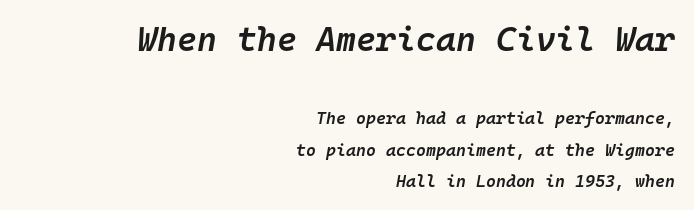
Default kerning and tracking; the words read as compact shapes. The font is running at a semibold setting, under full bold. Here the designer chose a console-style face with uniform glyph widths. Italic? Definitely — the glyphs are oblique. The lines in this sample share a right terminus and differ only in where they begin. Size hierarchy here favors the leading block over the trailing one.
